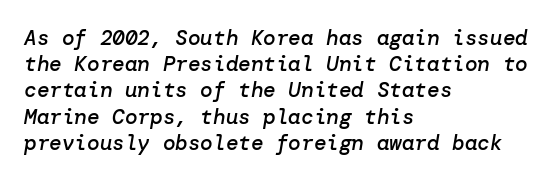
{"italic": "yes", "lean": "right", "slant_degrees": 10, "bold": "semi", "underline": "no", "align": "left", "line_spacing": "normal", "line_spacing_ratio": 1.25, "letter_spacing": "normal", "letter_spacing_em": 0.0, "glyph_px": 21}
